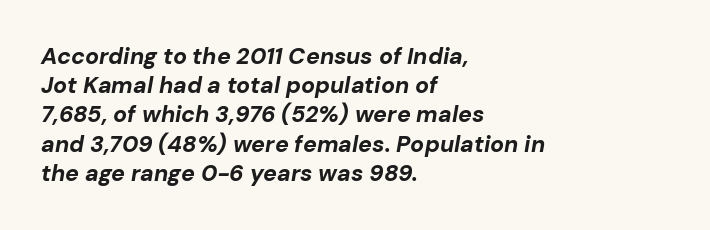
The image shows 23 px bold type, italic (leaning right); set left-aligned, normal line spacing (1.27x), normal letter spacing, not underlined.
